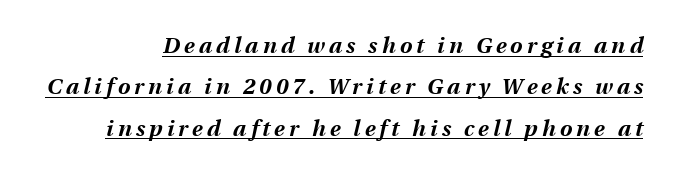
Q: Is the text bold? A: Yes.
Q: Is the text italic (slanted)? A: Yes, it leans right by about 13 degrees.
Q: Is the text underlined? A: Yes.
